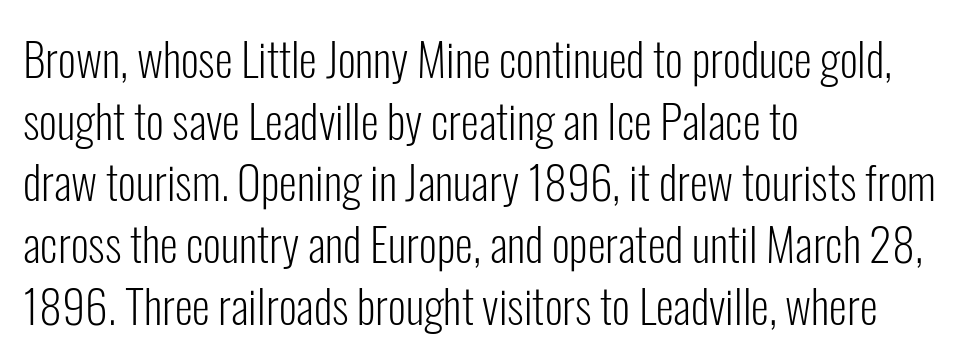
{"serif": "no", "italic": "no", "bold": "no", "weight": "light", "width": "condensed", "stroke_contrast": "low", "x_height": "medium", "monospaced": "no", "underline": "no", "align": "left", "line_spacing": "normal", "line_spacing_ratio": 1.34, "letter_spacing": "normal", "letter_spacing_em": 0.0, "glyph_px": 46}
